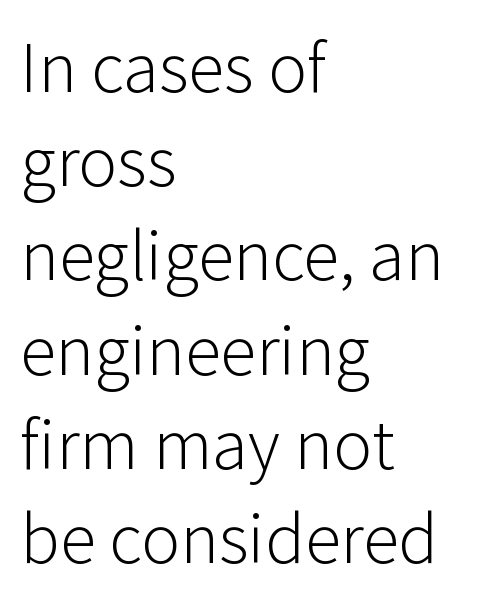
The image shows 73 px light sans-serif type, upright; set left-aligned, normal line spacing (1.29x), normal letter spacing, not underlined; low stroke contrast and a medium x-height.
